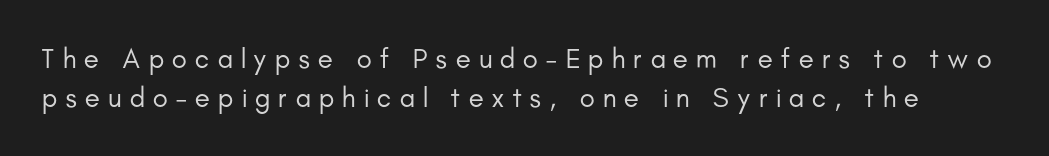
The image shows 28 px regular-weight sans-serif type, upright; set normal line spacing (1.41x), unusually wide letter spacing (+0.28 em), not underlined; low stroke contrast and a small x-height.
